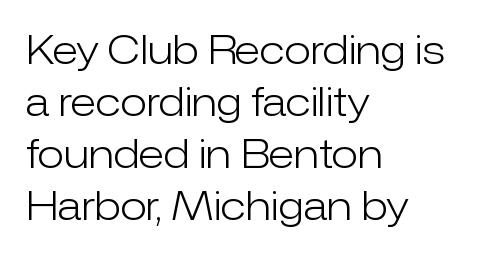
{"serif": "no", "italic": "no", "bold": "no", "weight": "light", "width": "normal", "stroke_contrast": "low", "x_height": "medium", "monospaced": "no", "underline": "no", "align": "left", "line_spacing": "normal", "line_spacing_ratio": 1.33, "letter_spacing": "normal", "letter_spacing_em": 0.0, "glyph_px": 39}
